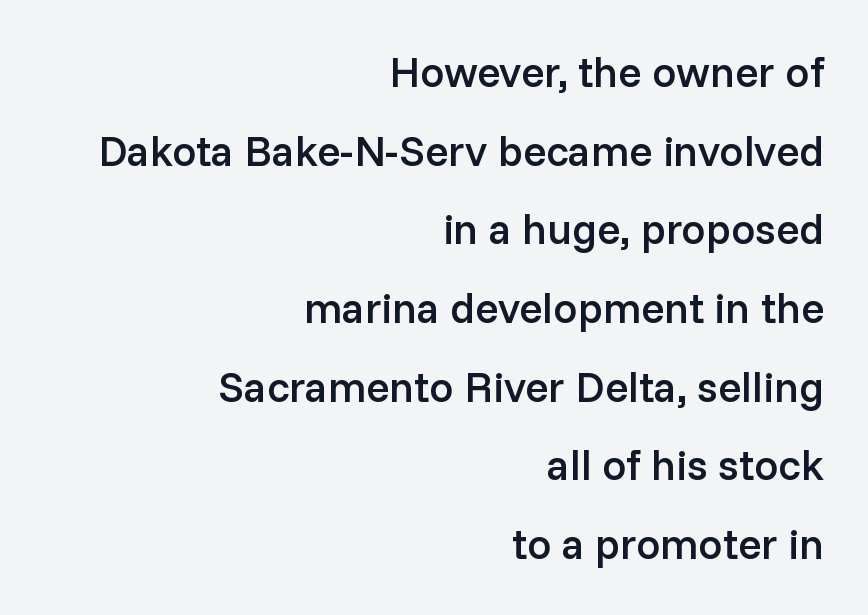
The image shows 43 px semibold sans-serif type, upright; set right-aligned, line spacing 1.83x, normal letter spacing, not underlined; low stroke contrast and a medium x-height.
